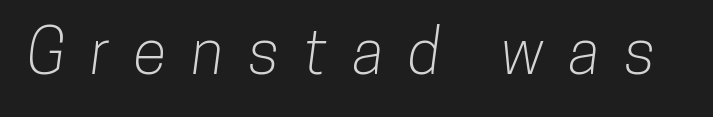
Q: Is the typeface a serif or a sans-serif typeface? A: Sans-serif.
Q: Is the text underlined? A: No.
Q: Is the spacing between letters normal or unusually wide? A: Unusually wide.
Q: Width (condensed, normal, or wide)? A: Condensed.
Q: Stroke contrast? A: Low.
Q: x-height? A: Medium.
Q: Monospaced? A: No.
